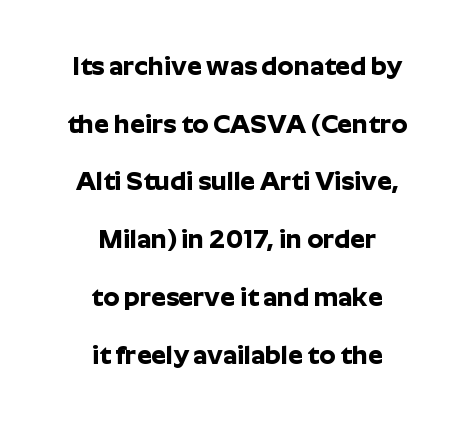
Compared with a flush-left layout, this one balances lines on the center instead. Is there much room between lines? Yes — plenty of vertical air separates them. Tracking here is standard; glyphs follow each other at the usual distance. Every stem runs plumb, perpendicular to the baseline. Chunky letters — that's bold for sure.
